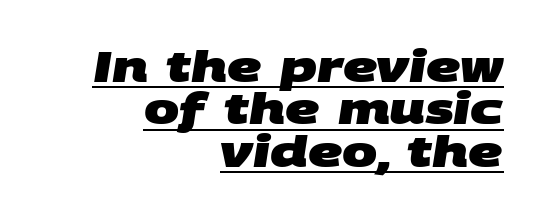
{"serif": "no", "bold": "yes", "weight": "heavy", "width": "wide", "stroke_contrast": "medium", "x_height": "large", "monospaced": "no", "underline": "yes", "align": "right", "line_spacing": "tight", "line_spacing_ratio": 1.01, "letter_spacing": "normal", "letter_spacing_em": 0.0, "glyph_px": 42}
